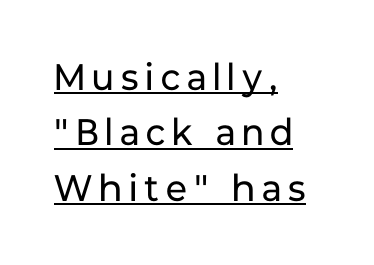
Quick note: underline on. Visually the block forms a straight wall on the left and a jagged coastline on the right. Regarding leading, the lines here are spaced in the standard way. Think of a printed novel: that variable character pitch is what you see here. Do the letters lean? They stand straight.
